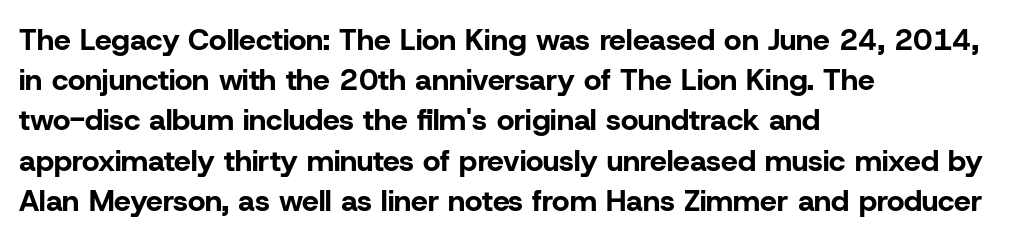
The image shows 30 px bold sans-serif type, upright; set left-aligned, normal line spacing (1.34x), normal letter spacing, not underlined; low stroke contrast and a medium x-height.
